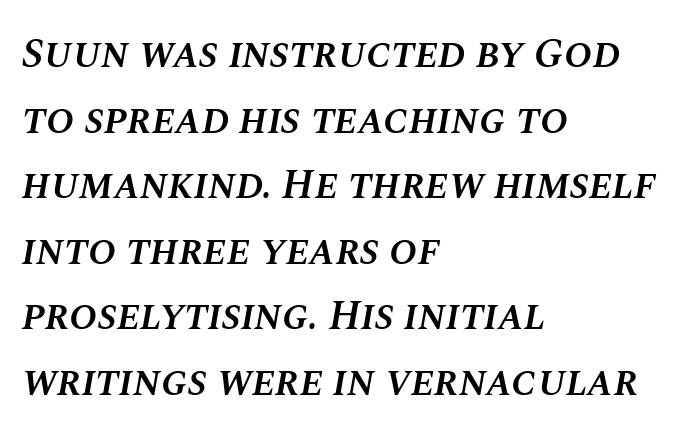
Q: Is the text bold? A: Semi-bold.
Q: Is the text italic (slanted)? A: Yes, it leans right by about 10 degrees.
Q: Is the text underlined? A: No.
Q: How is the paragraph aligned? A: Left-aligned.
Q: Is the spacing between letters normal or unusually wide? A: Normal.
Q: Is the spacing between lines tight, normal or loose? A: Normal.
Q: Width (condensed, normal, or wide)? A: Normal.
Q: Stroke contrast? A: Medium.
Q: x-height? A: Large.
Q: Monospaced? A: No.
